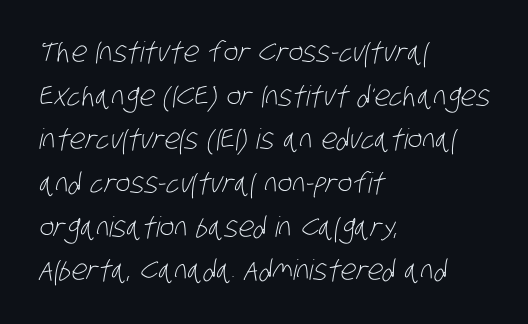
The image shows 28 px light, condensed sans-serif type; set left-aligned, normal line spacing (1.56x), normal letter spacing, not underlined; low stroke contrast and a large x-height.
